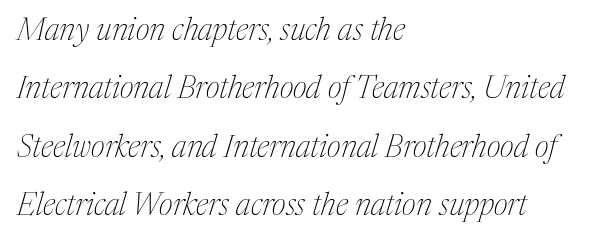
Q: Is the text bold? A: No.
Q: Is the text italic (slanted)? A: Yes, it leans right by about 17 degrees.
Q: Is the typeface a serif or a sans-serif typeface? A: Serif.
Q: Is the text underlined? A: No.
Q: How is the paragraph aligned? A: Left-aligned.
Q: Is the spacing between letters normal or unusually wide? A: Normal.
Q: Width (condensed, normal, or wide)? A: Normal.
Q: Stroke contrast? A: Medium.
Q: x-height? A: Medium.
Q: Monospaced? A: No.
